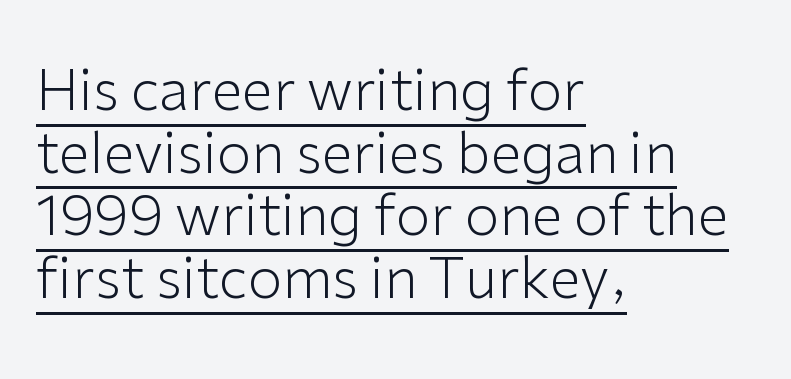
The image shows 56 px light sans-serif type, upright; set left-aligned, tight line spacing (1.12x), normal letter spacing, underlined; low stroke contrast and a medium x-height.
